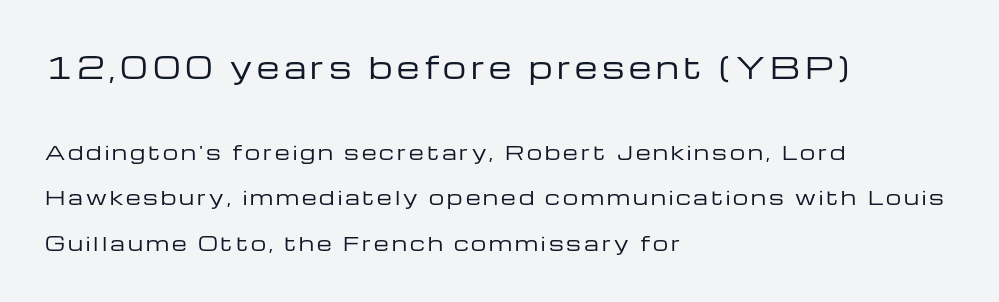
{"serif": "no", "italic": "no", "bold": "no", "weight": "regular", "width": "wide", "stroke_contrast": "low", "x_height": "medium", "monospaced": "no", "underline": "no", "align": "left", "line_spacing": "loose", "line_spacing_ratio": 2.4, "larger_block": "first", "size_ratio": 1.53, "glyph_px": 29}
